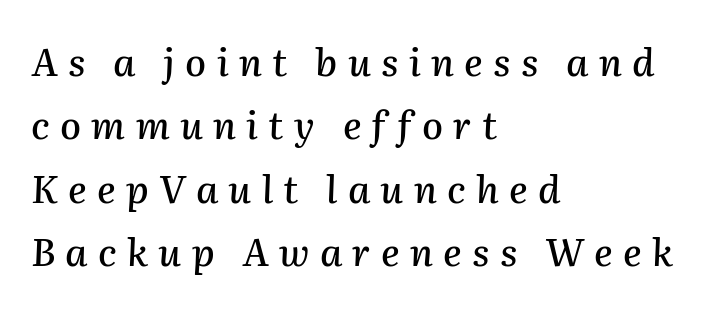
Words appear elongated and porous because spacing is wide. Rendered with sloped, italic letterforms. All the whitespace from short lines collects on the right. Each row of text sits above clean, open space. These lines are rendered in a variable-pitch font. If you measured baseline to baseline, you'd find a middling distance.
